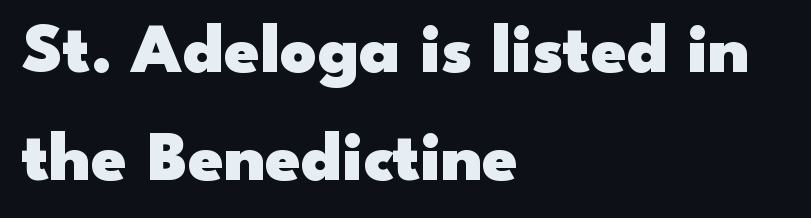
This rendering features lettering with no underline. The typesetting leans heavy: a genuine bold. Students, observe: this is what conventionally led text looks like. The font family rendered here belongs to the sans-serif group. The specimen reads as upright at a glance. In CSS terms this would be text-align: left.
